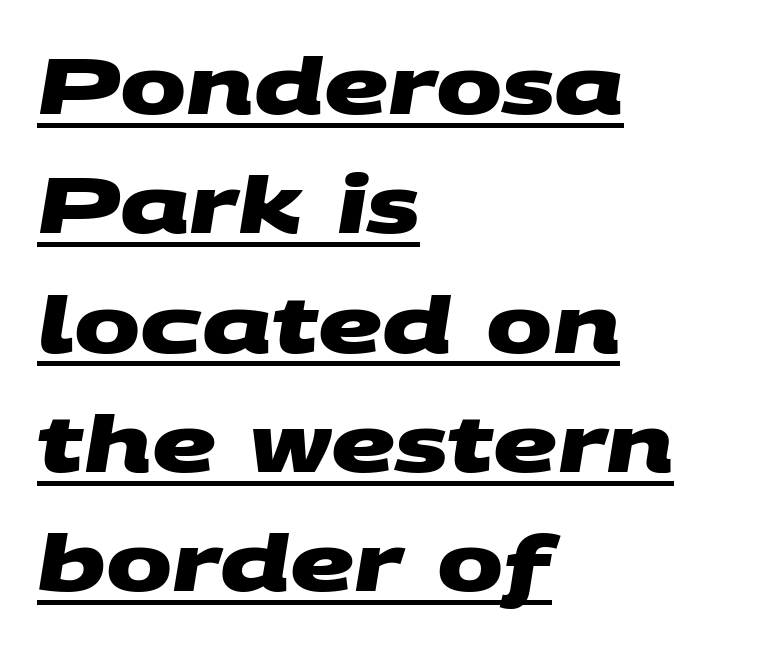
The image shows 79 px heavy, wide sans-serif type; set left-aligned, normal line spacing (1.51x), normal letter spacing, underlined; medium stroke contrast and a large x-height.
